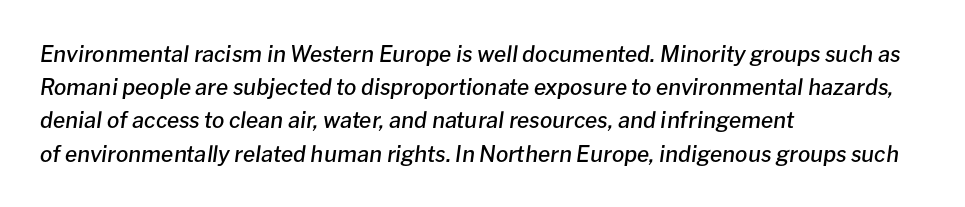
{"italic": "yes", "lean": "right", "slant_degrees": 8, "bold": "semi", "underline": "no", "align": "left", "line_spacing": "normal", "line_spacing_ratio": 1.51, "letter_spacing": "normal", "letter_spacing_em": 0.0, "glyph_px": 22}
